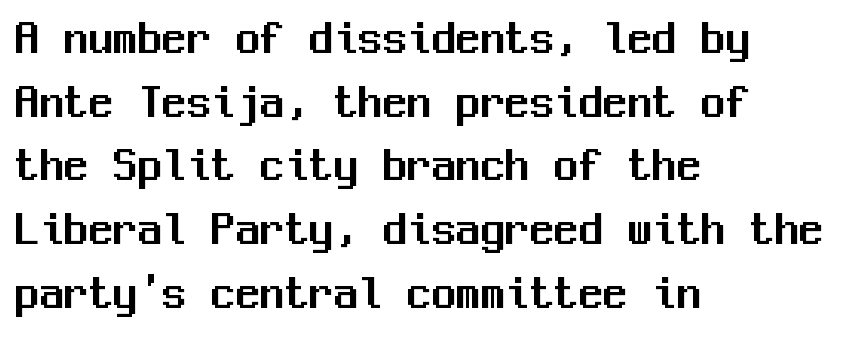
The vertical gap from one line to the next is medium. A student would call this left alignment; a typographer would say flush left, rag right. Every character here occupies the same horizontal width, giving the sample a typewriter-like rhythm. Tall strokes in this sample are plumb rather than angled. Observe the ordinary spacing: letters are neighbours, not strangers.
